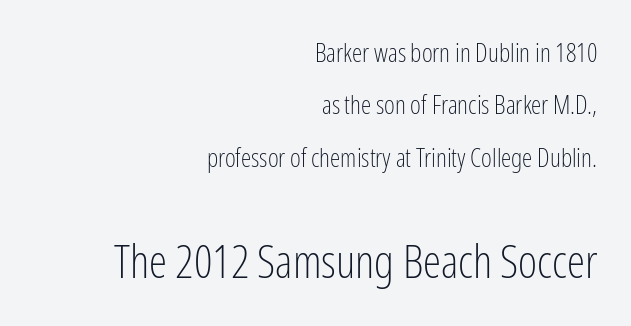
The image shows 46 px light, condensed sans-serif type, upright; set right-aligned, loose line spacing (2.01x), normal letter spacing, not underlined; the second (bottom) block is 1.77x larger; low stroke contrast and a medium x-height.
